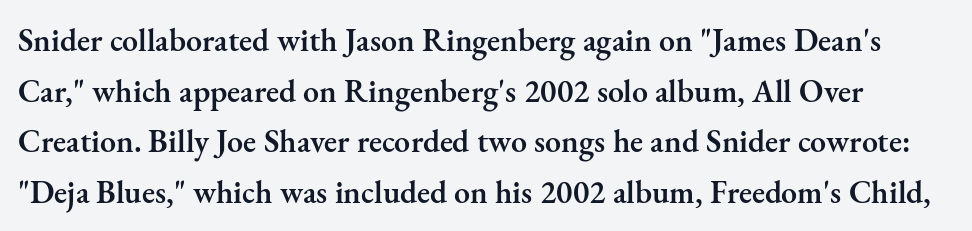
Q: Is the text bold? A: Semi-bold.
Q: Is the text italic (slanted)? A: No, it is upright.
Q: Is the typeface a serif or a sans-serif typeface? A: Serif.
Q: Is the text underlined? A: No.
Q: Is the spacing between letters normal or unusually wide? A: Normal.
Q: Is the spacing between lines tight, normal or loose? A: Normal.
Q: Width (condensed, normal, or wide)? A: Normal.
Q: Stroke contrast? A: Medium.
Q: x-height? A: Small.
Q: Monospaced? A: No.
